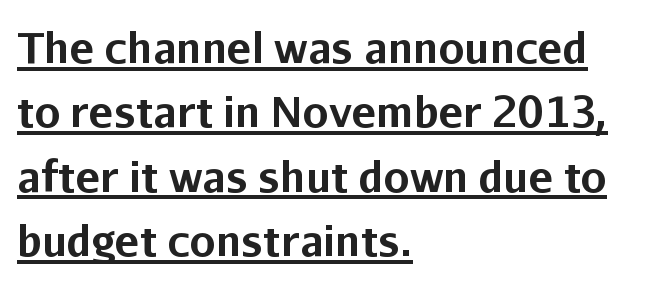
Q: Is the text bold? A: Yes.
Q: Is the text italic (slanted)? A: No, it is upright.
Q: Is the typeface a serif or a sans-serif typeface? A: Sans-serif.
Q: Is the text underlined? A: Yes.
Q: How is the paragraph aligned? A: Left-aligned.
Q: Is the spacing between letters normal or unusually wide? A: Normal.
Q: Is the spacing between lines tight, normal or loose? A: Normal.
Q: Width (condensed, normal, or wide)? A: Normal.
Q: Stroke contrast? A: Low.
Q: x-height? A: Medium.
Q: Monospaced? A: No.
